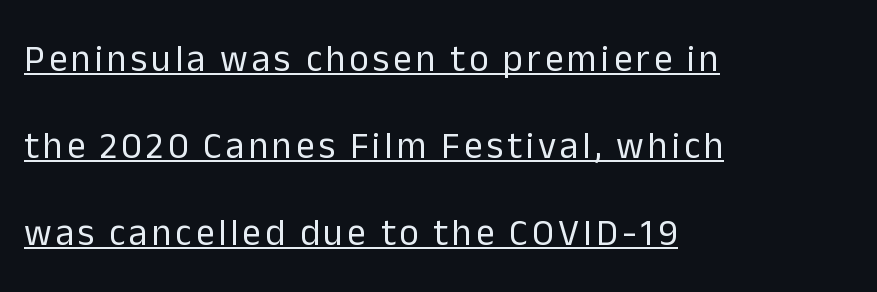
The image shows 37 px regular-weight sans-serif type, upright; set left-aligned, loose line spacing (2.35x), underlined; low stroke contrast and a medium x-height.
